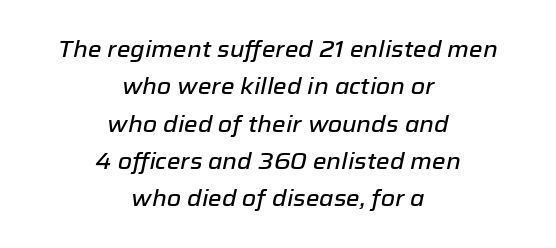
Q: Is the text italic (slanted)? A: Yes, it leans right by about 12 degrees.
Q: Is the text underlined? A: No.
Q: How is the paragraph aligned? A: Centered.
Q: Is the spacing between letters normal or unusually wide? A: Normal.
Q: Is the spacing between lines tight, normal or loose? A: Normal.
